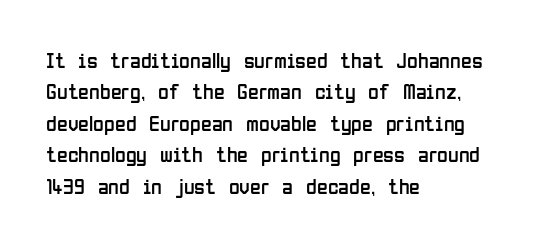
{"italic": "no", "bold": "no", "underline": "no", "align": "left", "line_spacing": "normal", "line_spacing_ratio": 1.43, "letter_spacing": "normal", "letter_spacing_em": 0.0, "glyph_px": 22}
